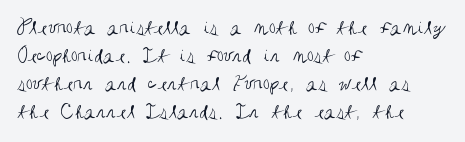
{"bold": "no", "underline": "no", "align": "left", "line_spacing": "normal", "line_spacing_ratio": 1.28, "letter_spacing": "normal", "letter_spacing_em": 0.0, "glyph_px": 22}
